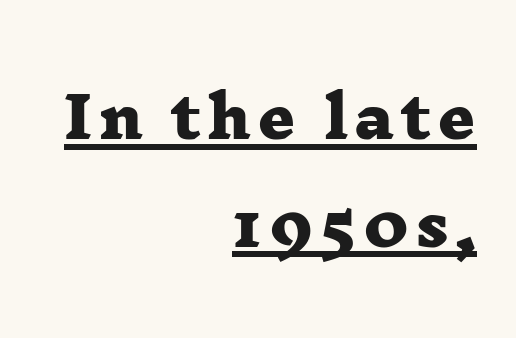
Q: Is the text bold? A: Yes.
Q: Is the typeface a serif or a sans-serif typeface? A: Serif.
Q: Is the text underlined? A: Yes.
Q: How is the paragraph aligned? A: Right-aligned.
Q: Width (condensed, normal, or wide)? A: Wide.
Q: Stroke contrast? A: Low.
Q: x-height? A: Medium.
Q: Monospaced? A: No.
